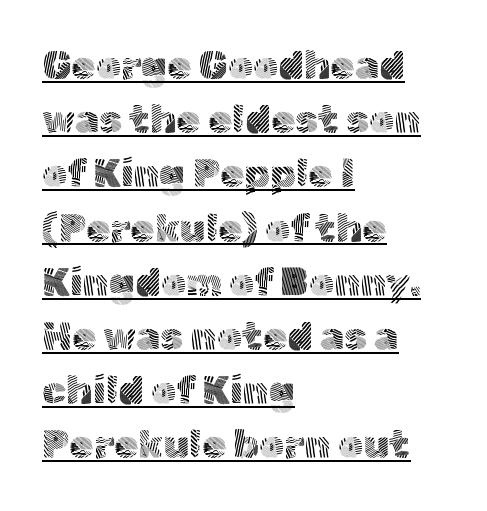
The image shows 39 px light sans-serif type, upright; set left-aligned, normal line spacing (1.39x), normal letter spacing, underlined; a medium x-height.
